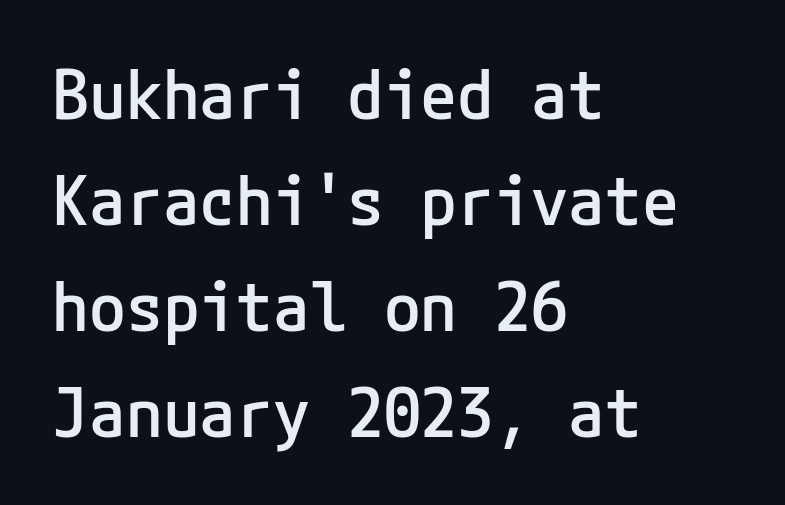
{"serif": "no", "italic": "no", "bold": "semi", "weight": "semibold", "width": "normal", "stroke_contrast": "low", "x_height": "medium", "underline": "no", "align": "left", "line_spacing": "normal", "line_spacing_ratio": 1.58, "letter_spacing": "normal", "letter_spacing_em": 0.0, "glyph_px": 67}
